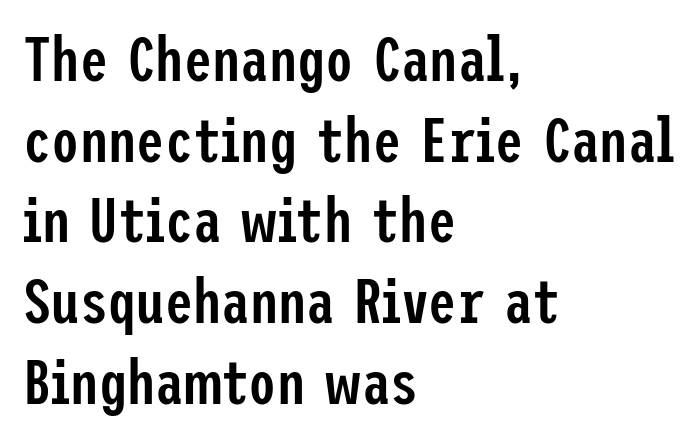
The image shows 63 px semibold, condensed sans-serif type, upright; set left-aligned, normal line spacing (1.28x), normal letter spacing, not underlined; low stroke contrast and a medium x-height.
